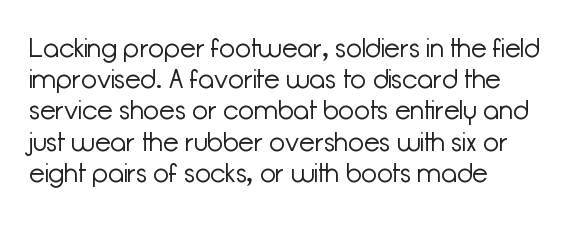
Q: Is the text bold? A: No.
Q: Is the text italic (slanted)? A: No, it is upright.
Q: Is the text underlined? A: No.
Q: How is the paragraph aligned? A: Left-aligned.
Q: Is the spacing between letters normal or unusually wide? A: Normal.
